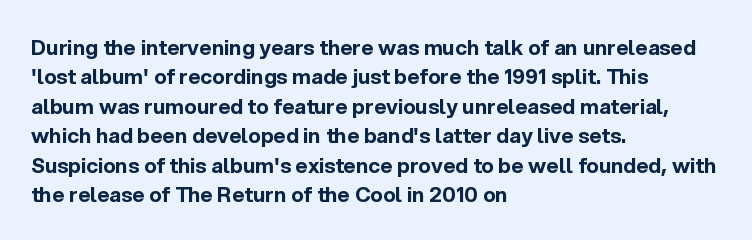
{"italic": "no", "bold": "yes", "underline": "no", "align": "left", "line_spacing": "normal", "line_spacing_ratio": 1.4, "letter_spacing": "normal", "letter_spacing_em": 0.0, "glyph_px": 21}
